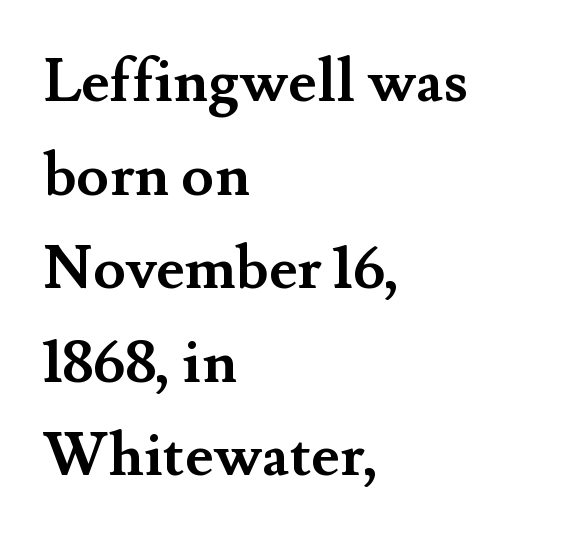
{"serif": "yes", "italic": "no", "bold": "yes", "weight": "semibold", "width": "normal", "stroke_contrast": "medium", "x_height": "small", "monospaced": "no", "underline": "no", "align": "left", "line_spacing": "normal", "line_spacing_ratio": 1.56, "letter_spacing": "normal", "letter_spacing_em": 0.0, "glyph_px": 60}
